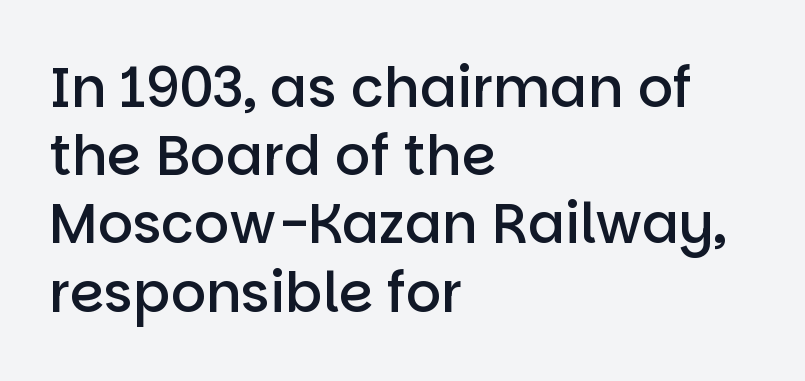
{"serif": "no", "italic": "no", "bold": "semi", "weight": "semibold", "width": "normal", "stroke_contrast": "low", "x_height": "large", "monospaced": "no", "underline": "no", "align": "left", "line_spacing_ratio": 1.24, "letter_spacing": "normal", "letter_spacing_em": 0.0, "glyph_px": 55}
